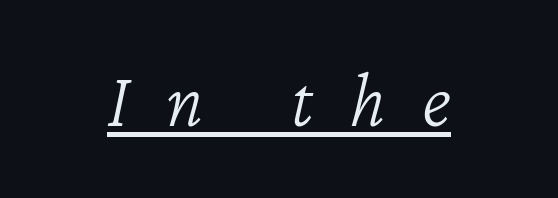
{"italic": "yes", "lean": "right", "slant_degrees": 12, "bold": "no", "weight": "light", "width": "normal", "stroke_contrast": "low", "x_height": "medium", "monospaced": "no", "underline": "yes", "letter_spacing": "wide", "letter_spacing_em": 0.46, "glyph_px": 79}
